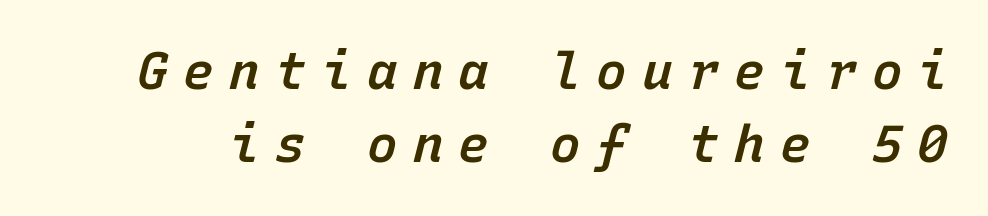
The image shows 51 px semibold type, italic (leaning right), monospaced; set normal line spacing (1.44x), unusually wide letter spacing (+0.3 em), not underlined; low stroke contrast and a medium x-height.
